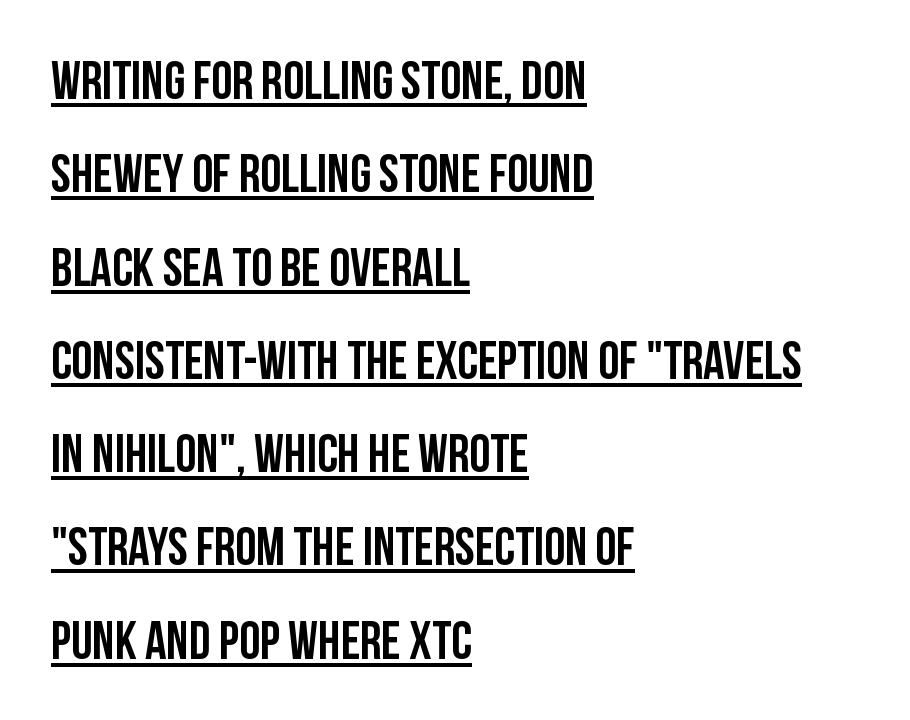
Q: Is the text italic (slanted)? A: No, it is upright.
Q: Is the typeface a serif or a sans-serif typeface? A: Sans-serif.
Q: Is the text underlined? A: Yes.
Q: How is the paragraph aligned? A: Left-aligned.
Q: Is the spacing between letters normal or unusually wide? A: Normal.
Q: Width (condensed, normal, or wide)? A: Condensed.
Q: Stroke contrast? A: Low.
Q: x-height? A: Large.
Q: Monospaced? A: No.
